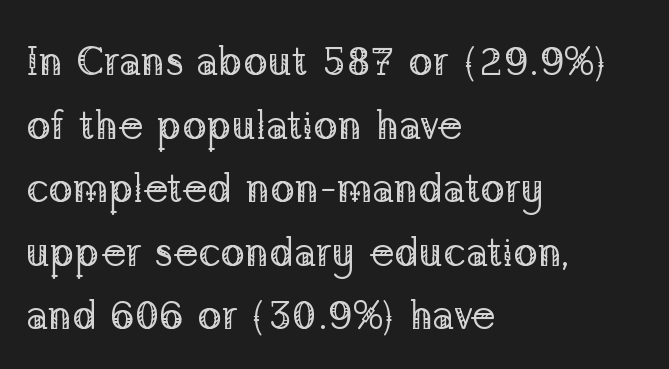
Q: Is the text bold? A: No.
Q: Is the text italic (slanted)? A: No, it is upright.
Q: Is the typeface a serif or a sans-serif typeface? A: Serif.
Q: Is the text underlined? A: No.
Q: How is the paragraph aligned? A: Left-aligned.
Q: Is the spacing between letters normal or unusually wide? A: Normal.
Q: Is the spacing between lines tight, normal or loose? A: Normal.
Q: Width (condensed, normal, or wide)? A: Normal.
Q: Stroke contrast? A: Low.
Q: x-height? A: Medium.
Q: Monospaced? A: No.
